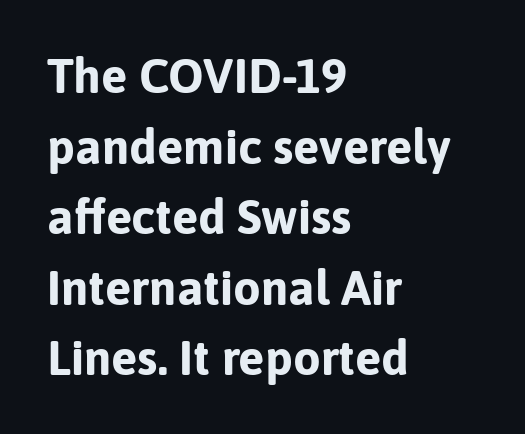
The image shows 49 px bold sans-serif type, upright; set left-aligned, normal line spacing (1.44x), normal letter spacing, not underlined; low stroke contrast and a medium x-height.
